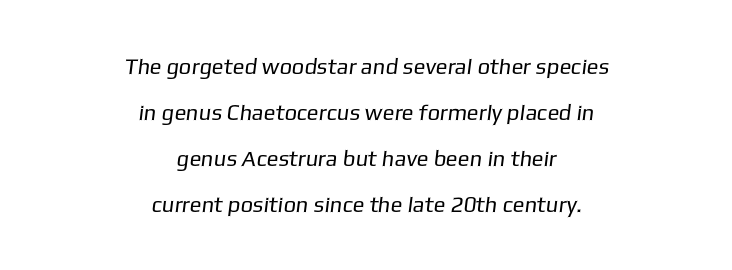
Any mark beneath the type? The region is blank. Does extra space separate the letters? No, they use regular spacing. Short and long lines alike share a common midpoint. The designer dialed line spacing up above the default. Summary of weight: not heavy and not bold.
